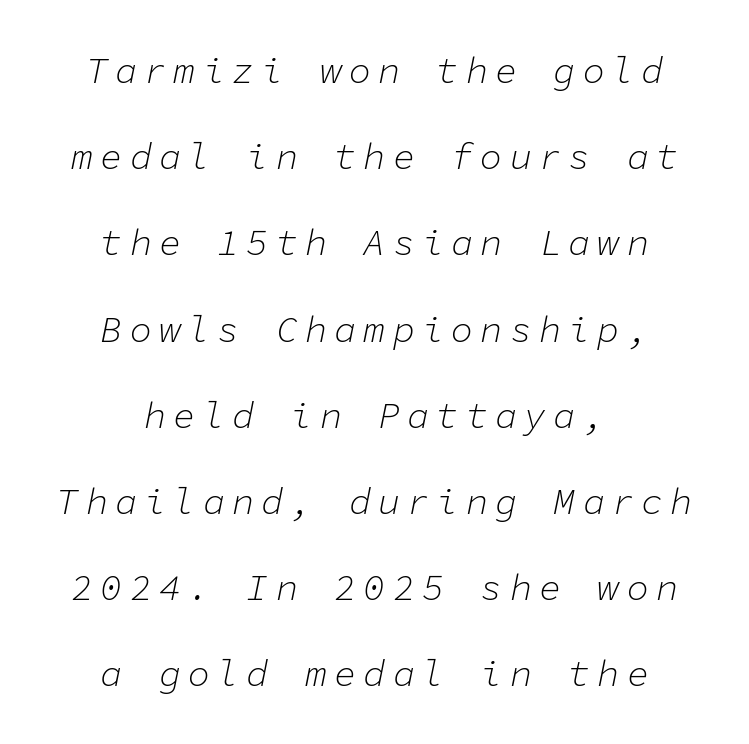
Q: Is the text bold? A: No.
Q: Is the text italic (slanted)? A: Yes, it leans right by about 11 degrees.
Q: Is the text underlined? A: No.
Q: How is the paragraph aligned? A: Centered.
Q: Is the spacing between lines tight, normal or loose? A: Loose.
Q: Width (condensed, normal, or wide)? A: Normal.
Q: Stroke contrast? A: Low.
Q: x-height? A: Medium.
Q: Monospaced? A: Yes.
